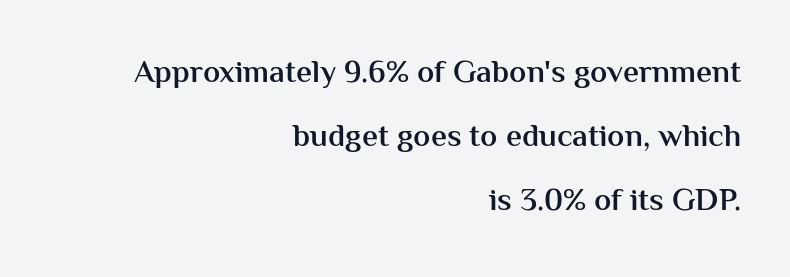
The image shows 32 px semibold sans-serif type, upright; set right-aligned, loose line spacing (2.0x), normal letter spacing, not underlined; medium stroke contrast and a medium x-height.
